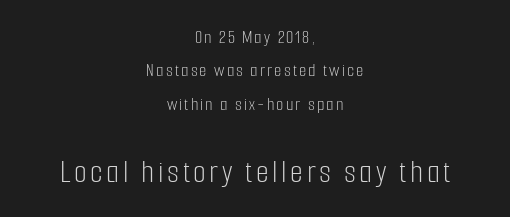
Between these two stacked blocks, the lower one wins on size. The passage shown is not underscored anywhere. Ascenders rise straight up at ninety degrees. These glyphs show unthickened strokes, regular width or finer. You could not count columns in this text — the font is proportionally spaced.
